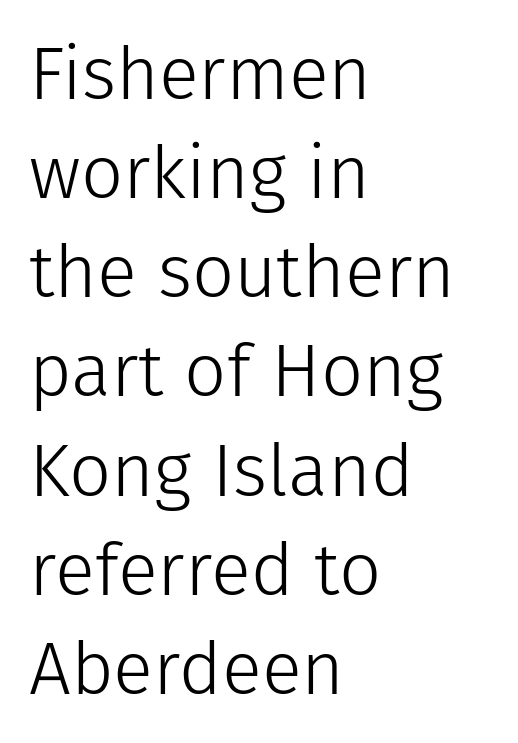
{"serif": "no", "italic": "no", "bold": "no", "weight": "light", "width": "normal", "stroke_contrast": "low", "x_height": "medium", "monospaced": "no", "underline": "no", "align": "left", "line_spacing": "normal", "line_spacing_ratio": 1.34, "letter_spacing": "normal", "letter_spacing_em": 0.0, "glyph_px": 74}
